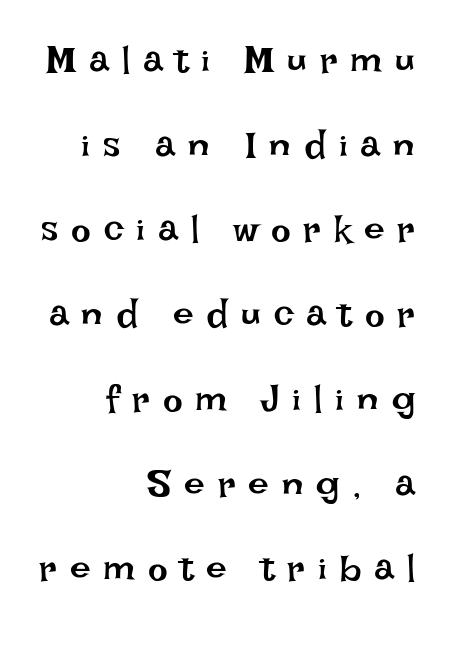
The image shows 37 px regular-weight type, upright; set right-aligned, loose line spacing (2.29x), unusually wide letter spacing (+0.35 em), not underlined; low stroke contrast and a large x-height.
